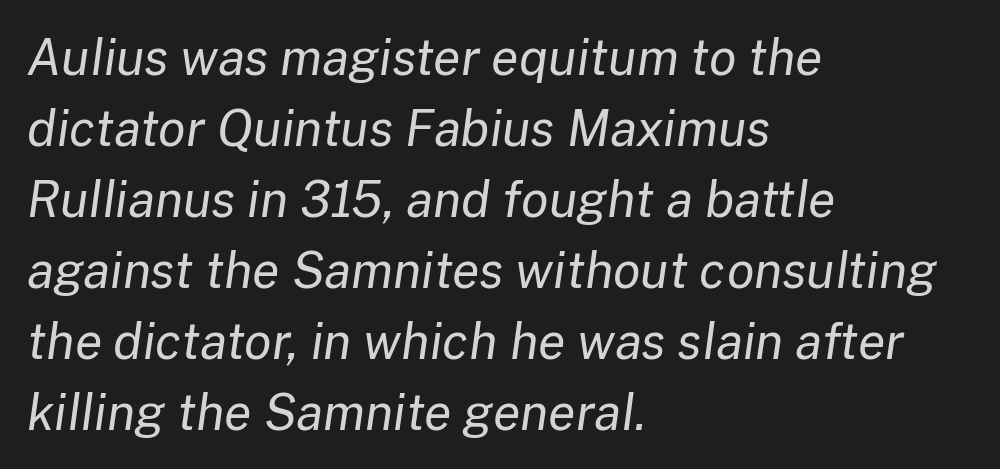
The image shows 50 px regular-weight type, italic (leaning right); set left-aligned, normal line spacing (1.42x), normal letter spacing, not underlined; low stroke contrast and a medium x-height.
